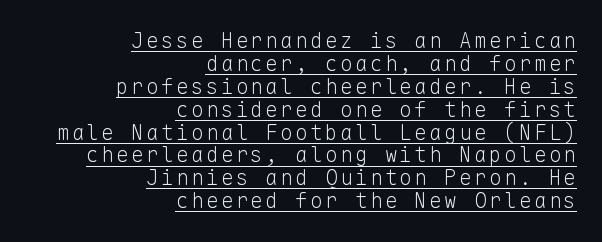
The image shows 21 px text type, upright; set right-aligned, tight line spacing (1.09x), underlined.
